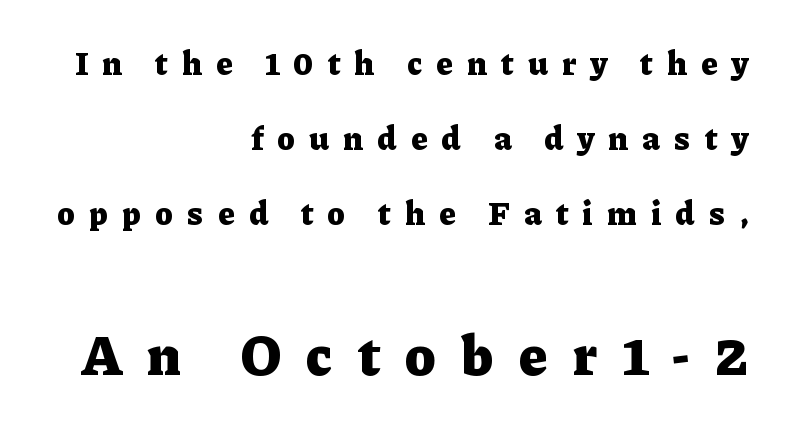
The image shows 58 px heavy serif type, upright; set right-aligned, loose line spacing (2.28x), unusually wide letter spacing (+0.44 em), not underlined; the second (bottom) block is 1.76x larger; low stroke contrast and a medium x-height.
